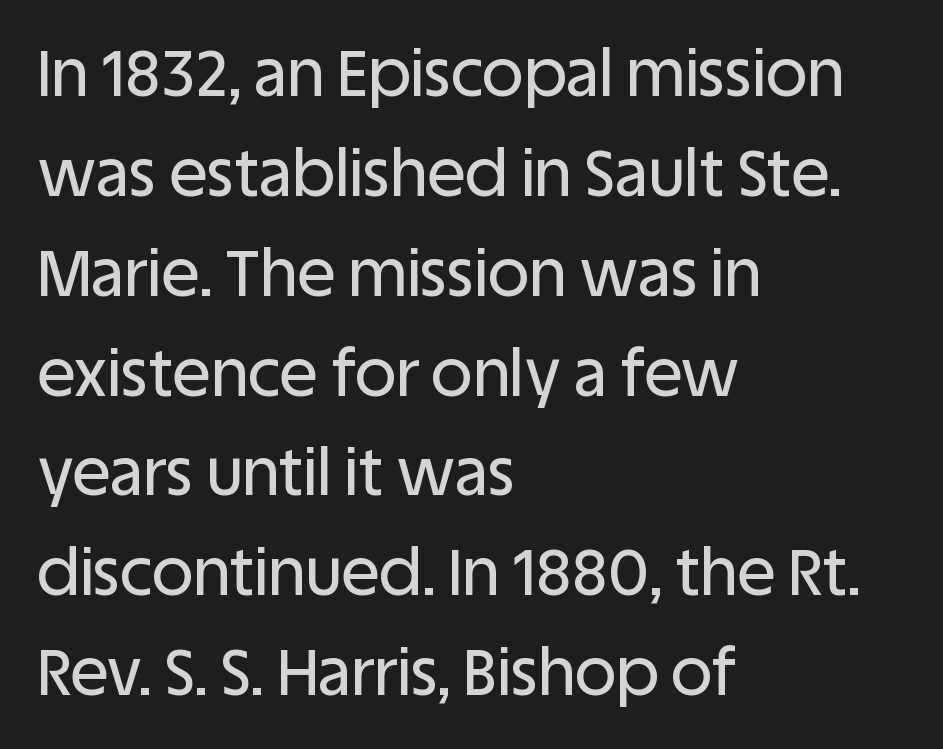
Q: Is the text italic (slanted)? A: No, it is upright.
Q: Is the typeface a serif or a sans-serif typeface? A: Sans-serif.
Q: Is the text underlined? A: No.
Q: How is the paragraph aligned? A: Left-aligned.
Q: Is the spacing between letters normal or unusually wide? A: Normal.
Q: Is the spacing between lines tight, normal or loose? A: Normal.
Q: Width (condensed, normal, or wide)? A: Normal.
Q: Stroke contrast? A: Low.
Q: x-height? A: Large.
Q: Monospaced? A: No.
